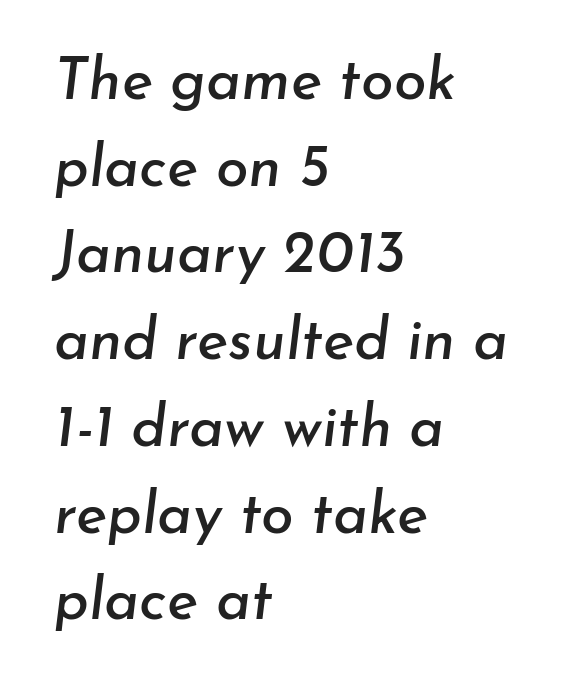
The image shows 59 px text type, italic (leaning right); set left-aligned, normal line spacing (1.47x), normal letter spacing, not underlined; low stroke contrast and a small x-height.
